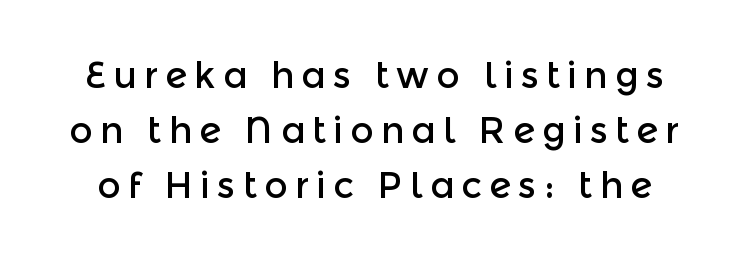
Serifs: no, the terminals of the letterforms are clean. Plain, unruled lines of type. Tracking here is generous; glyphs stand well apart from one another. Ordinary non-slanted type is in use. Normally led — the rows are evenly, conventionally spaced.
